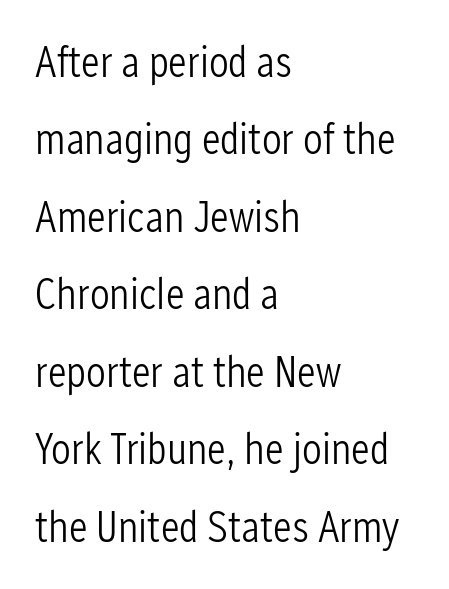
Casual observation: everything's shoved over to the left. The typography opts for an upright posture over an oblique one. The horizontal fit of the characters is conventional and even. Letterform terminals end flat and unadorned throughout the passage. Check the space under the baseline: it is left empty. The face used here is proportionally spaced, like ordinary book or web type.
